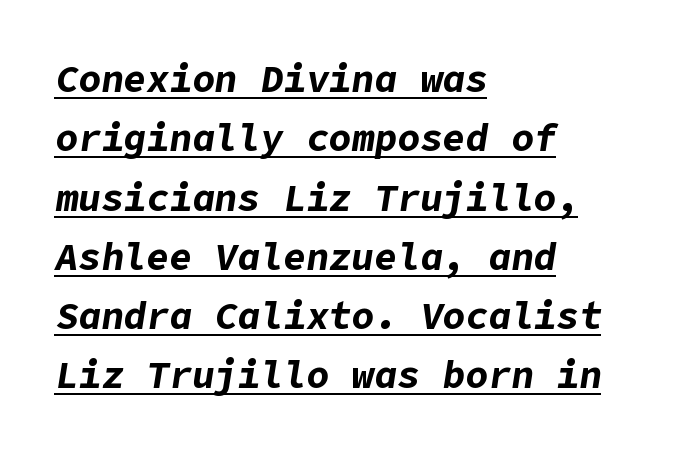
{"italic": "yes", "lean": "right", "slant_degrees": 9, "bold": "yes", "weight": "bold", "width": "normal", "stroke_contrast": "low", "x_height": "medium", "underline": "yes", "align": "left", "line_spacing": "normal", "line_spacing_ratio": 1.56, "letter_spacing": "normal", "letter_spacing_em": 0.0, "glyph_px": 38}
